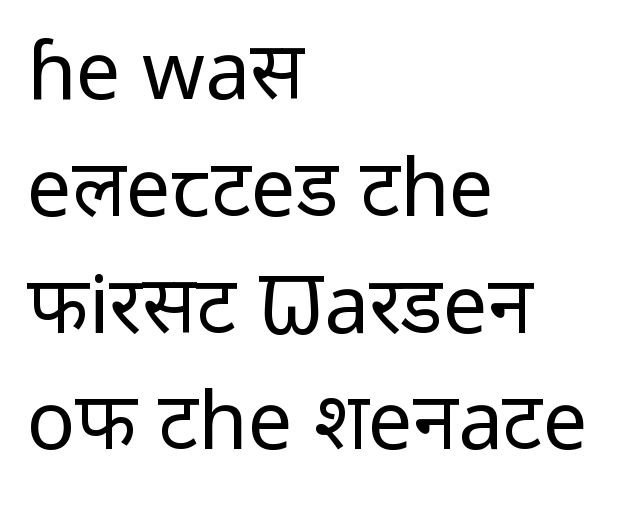
{"serif": "no", "italic": "no", "bold": "no", "weight": "regular", "width": "normal", "stroke_contrast": "low", "x_height": "medium", "monospaced": "no", "underline": "no", "align": "left", "line_spacing": "normal", "line_spacing_ratio": 1.46, "letter_spacing": "normal", "letter_spacing_em": 0.0, "glyph_px": 80}
